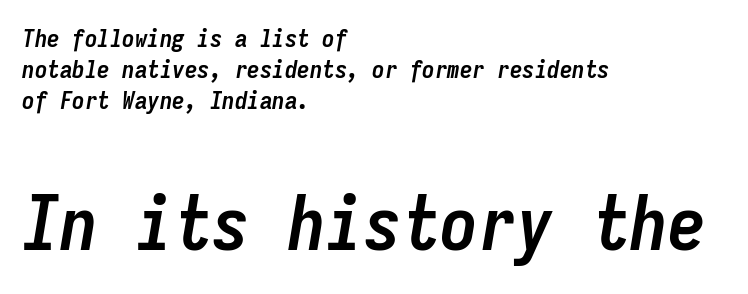
{"italic": "yes", "lean": "right", "slant_degrees": 9, "bold": "yes", "weight": "semibold", "width": "condensed", "stroke_contrast": "low", "x_height": "medium", "monospaced": "yes", "underline": "no", "align": "left", "line_spacing_ratio": 1.24, "letter_spacing": "normal", "letter_spacing_em": 0.0, "larger_block": "second", "size_ratio": 3.04, "glyph_px": 76}
